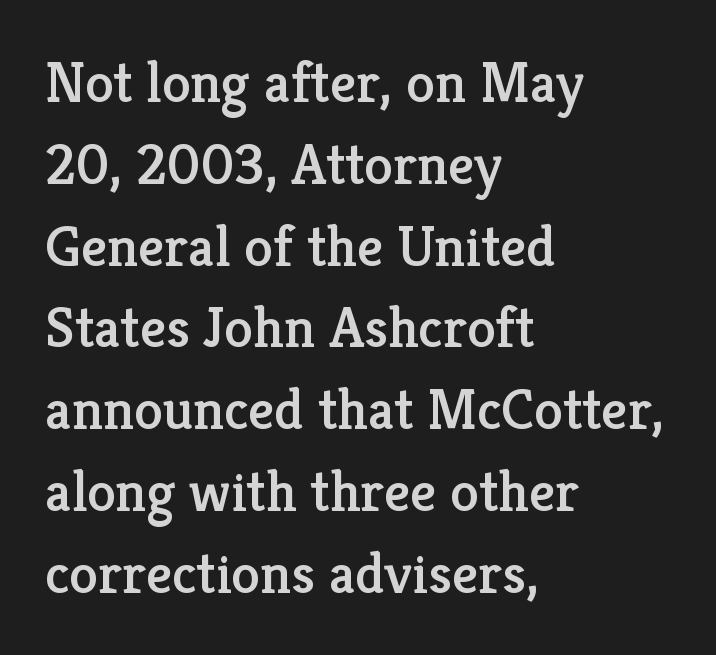
The image shows 58 px serif type, upright; set left-aligned, normal line spacing (1.41x), normal letter spacing, not underlined; low stroke contrast and a medium x-height.
